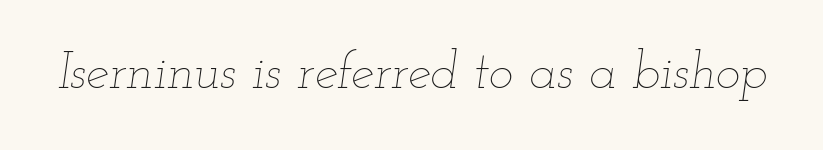
Each word holds together tightly as a unit, with standard inter-letter gaps. The face used here is proportionally spaced, like ordinary book or web type. Does the lettering tilt? It does — this is italic. The string is rendered with underlining switched off. Ink coverage per letter is moderate at most.
